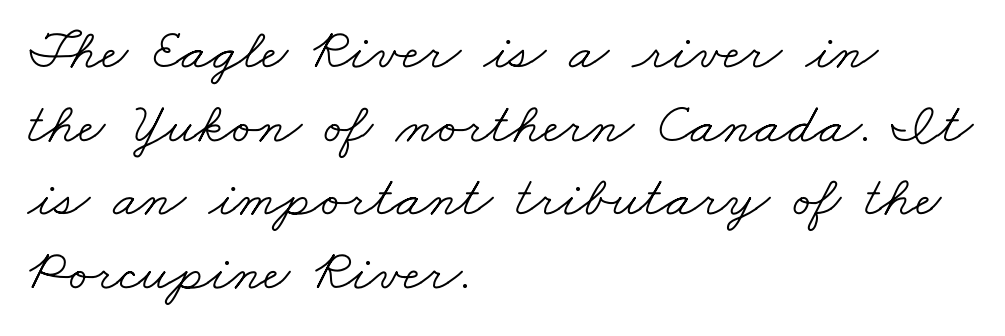
Q: Is the text bold? A: No.
Q: Is the typeface a serif or a sans-serif typeface? A: Serif.
Q: Is the text underlined? A: No.
Q: How is the paragraph aligned? A: Left-aligned.
Q: Is the spacing between letters normal or unusually wide? A: Normal.
Q: Is the spacing between lines tight, normal or loose? A: Normal.
Q: Width (condensed, normal, or wide)? A: Wide.
Q: Stroke contrast? A: Low.
Q: x-height? A: Small.
Q: Monospaced? A: No.
